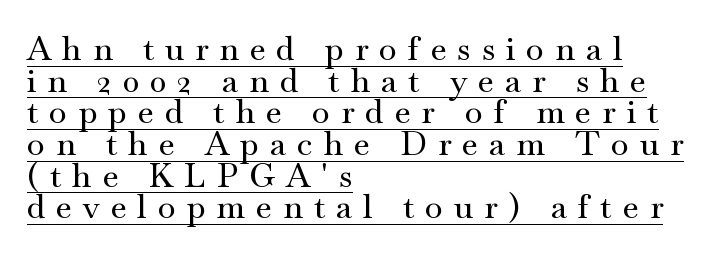
Q: Is the text italic (slanted)? A: No, it is upright.
Q: Is the typeface a serif or a sans-serif typeface? A: Serif.
Q: Is the text underlined? A: Yes.
Q: How is the paragraph aligned? A: Left-aligned.
Q: Is the spacing between letters normal or unusually wide? A: Unusually wide.
Q: Is the spacing between lines tight, normal or loose? A: Tight.
Q: Width (condensed, normal, or wide)? A: Wide.
Q: Stroke contrast? A: Medium.
Q: x-height? A: Small.
Q: Monospaced? A: No.
